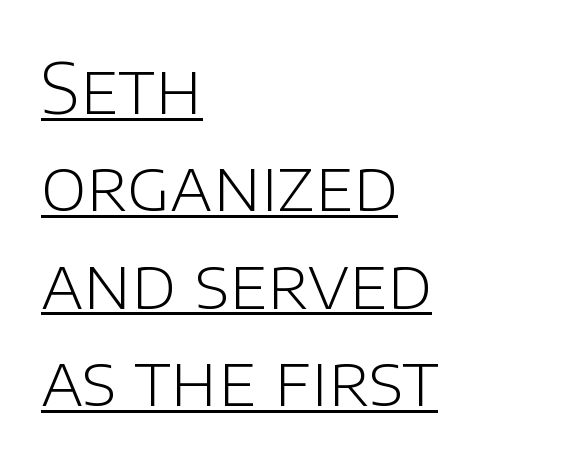
{"serif": "no", "italic": "no", "bold": "no", "weight": "light", "width": "normal", "stroke_contrast": "low", "x_height": "large", "monospaced": "no", "underline": "yes", "align": "left", "line_spacing": "normal", "line_spacing_ratio": 1.39, "letter_spacing": "normal", "letter_spacing_em": 0.0, "glyph_px": 70}
